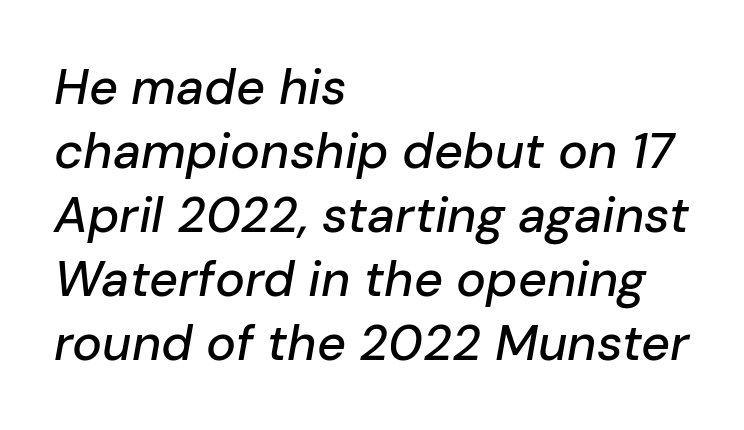
Q: Is the text italic (slanted)? A: Yes, it leans right by about 10 degrees.
Q: Is the text underlined? A: No.
Q: How is the paragraph aligned? A: Left-aligned.
Q: Is the spacing between letters normal or unusually wide? A: Normal.
Q: Is the spacing between lines tight, normal or loose? A: Normal.
Q: Width (condensed, normal, or wide)? A: Normal.
Q: Stroke contrast? A: Low.
Q: x-height? A: Medium.
Q: Monospaced? A: No.
